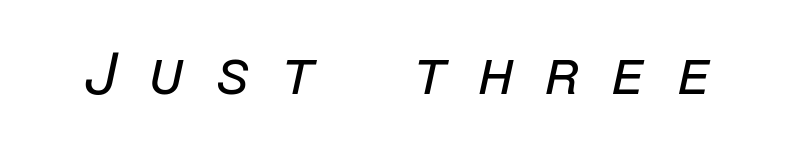
Q: Is the text bold? A: No.
Q: Is the text italic (slanted)? A: Yes, it leans right by about 12 degrees.
Q: Is the text underlined? A: No.
Q: Is the spacing between letters normal or unusually wide? A: Unusually wide.
Q: Width (condensed, normal, or wide)? A: Normal.
Q: Stroke contrast? A: Low.
Q: x-height? A: Medium.
Q: Monospaced? A: Yes.
